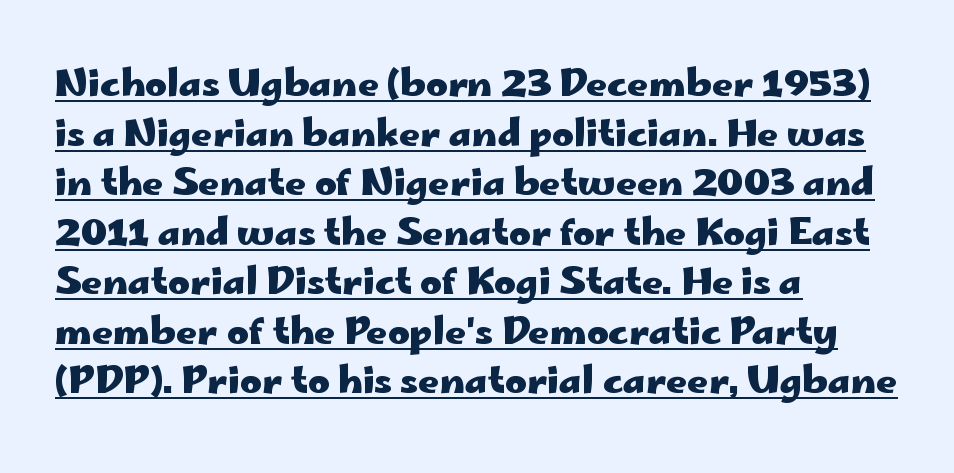
Q: Is the text bold? A: Yes.
Q: Is the text italic (slanted)? A: No, it is upright.
Q: Is the typeface a serif or a sans-serif typeface? A: Sans-serif.
Q: Is the text underlined? A: Yes.
Q: How is the paragraph aligned? A: Left-aligned.
Q: Is the spacing between letters normal or unusually wide? A: Normal.
Q: Is the spacing between lines tight, normal or loose? A: Normal.
Q: Width (condensed, normal, or wide)? A: Wide.
Q: Stroke contrast? A: Low.
Q: x-height? A: Small.
Q: Monospaced? A: No.
